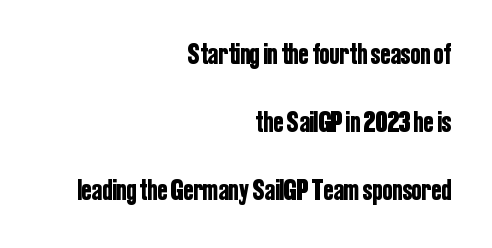
{"serif": "no", "italic": "no", "width": "condensed", "stroke_contrast": "low", "x_height": "medium", "monospaced": "no", "underline": "no", "align": "right", "line_spacing": "loose", "line_spacing_ratio": 2.27, "letter_spacing": "normal", "letter_spacing_em": 0.0, "glyph_px": 30}
